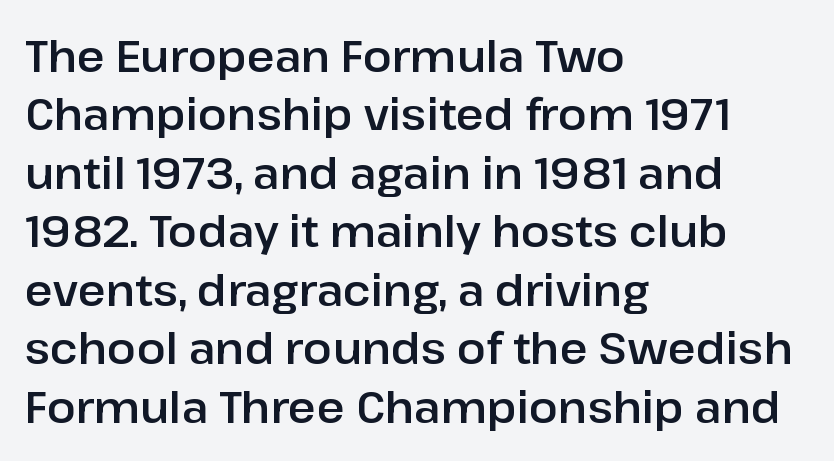
The image shows 43 px sans-serif type, upright; set left-aligned, normal line spacing (1.36x), normal letter spacing, not underlined; low stroke contrast and a medium x-height.
